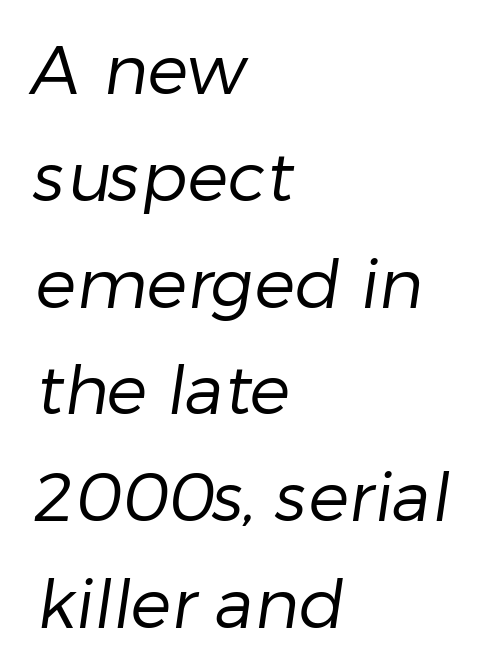
{"serif": "no", "bold": "no", "weight": "regular", "width": "normal", "stroke_contrast": "low", "x_height": "medium", "monospaced": "no", "underline": "no", "align": "left", "line_spacing": "normal", "line_spacing_ratio": 1.57, "letter_spacing": "normal", "letter_spacing_em": 0.0, "glyph_px": 68}
